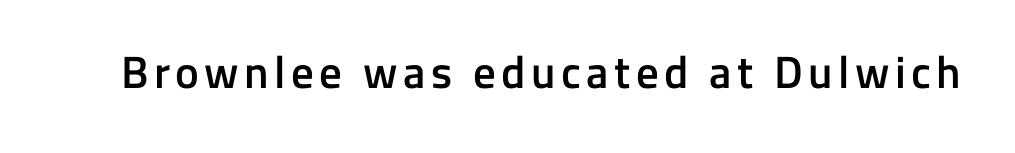
Semibold letterforms, between regular and bold. Proportional: the letters do not fall into vertical columns. Upright lettering throughout. The glyphs in this specimen are sans serif. The foot of each line stays bare and open.
